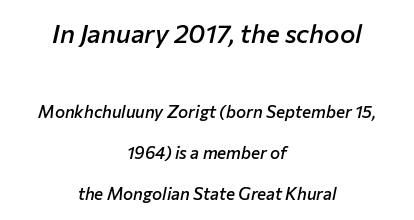
The image shows 26 px text type, italic (leaning right); set centered, loose line spacing (2.42x), normal letter spacing, not underlined; the first (top) block is 1.53x larger.
